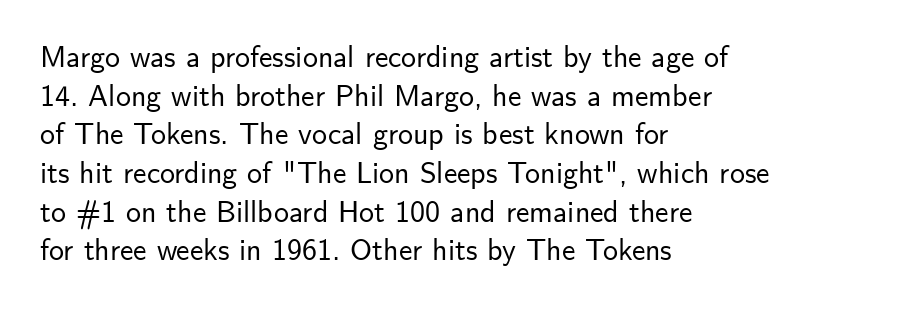
Q: Is the text italic (slanted)? A: No, it is upright.
Q: Is the typeface a serif or a sans-serif typeface? A: Sans-serif.
Q: Is the text underlined? A: No.
Q: How is the paragraph aligned? A: Left-aligned.
Q: Is the spacing between letters normal or unusually wide? A: Normal.
Q: Is the spacing between lines tight, normal or loose? A: Normal.
Q: Width (condensed, normal, or wide)? A: Normal.
Q: Stroke contrast? A: Low.
Q: x-height? A: Small.
Q: Monospaced? A: No.
